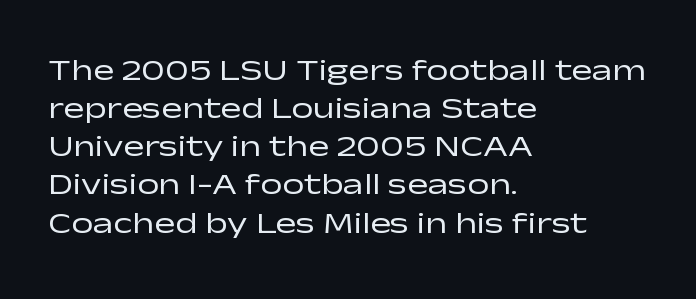
Q: Is the text bold? A: No.
Q: Is the text italic (slanted)? A: No, it is upright.
Q: Is the typeface a serif or a sans-serif typeface? A: Sans-serif.
Q: Is the text underlined? A: No.
Q: How is the paragraph aligned? A: Left-aligned.
Q: Is the spacing between letters normal or unusually wide? A: Normal.
Q: Width (condensed, normal, or wide)? A: Wide.
Q: Stroke contrast? A: Low.
Q: x-height? A: Medium.
Q: Monospaced? A: No.
